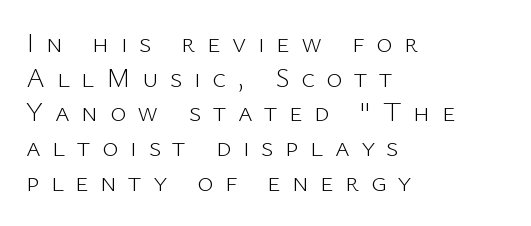
Q: Is the text bold? A: No.
Q: Is the text italic (slanted)? A: No, it is upright.
Q: Is the typeface a serif or a sans-serif typeface? A: Sans-serif.
Q: Is the text underlined? A: No.
Q: How is the paragraph aligned? A: Left-aligned.
Q: Is the spacing between letters normal or unusually wide? A: Unusually wide.
Q: Width (condensed, normal, or wide)? A: Normal.
Q: Stroke contrast? A: Low.
Q: x-height? A: Medium.
Q: Monospaced? A: No.
